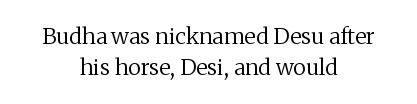
Every row of glyphs is offset so its center matches the block's center. Every stem runs plumb, perpendicular to the baseline. Each word holds together tightly as a unit, with standard inter-letter gaps. Letters rest on an invisible, unmarked baseline. Heft: none added — not bold.
